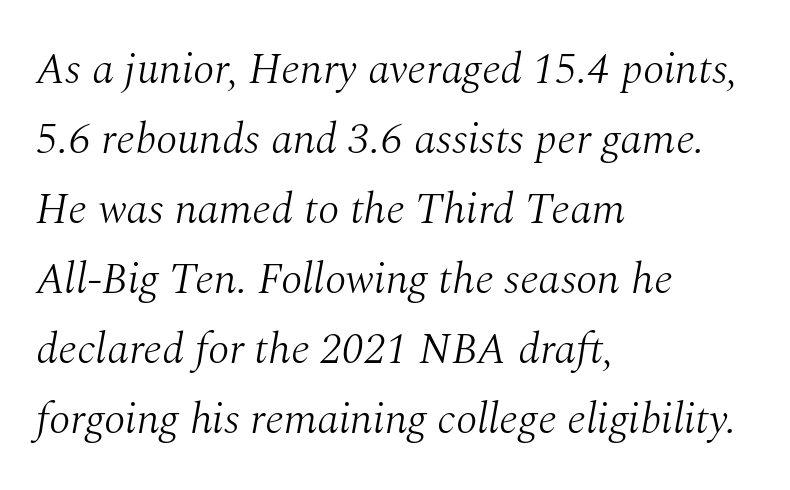
The image shows 44 px light serif type, italic (leaning right); set left-aligned, normal line spacing (1.59x), normal letter spacing, not underlined; medium stroke contrast and a medium x-height.
